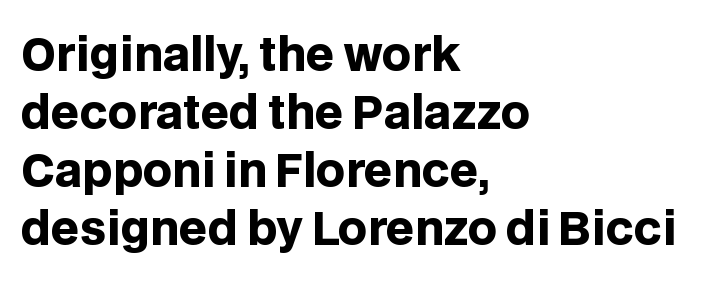
The image shows 45 px heavy sans-serif type, upright; set left-aligned, normal line spacing (1.29x), normal letter spacing, not underlined; low stroke contrast and a large x-height.
